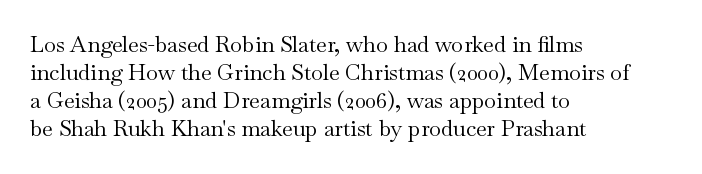
Normally led — the rows are evenly, conventionally spaced. Underlining? Definitely not there. The axis of the letterforms is exactly vertical. The passage is arranged the way most books set body copy — flush left. Default kerning and tracking; the words read as compact shapes.
